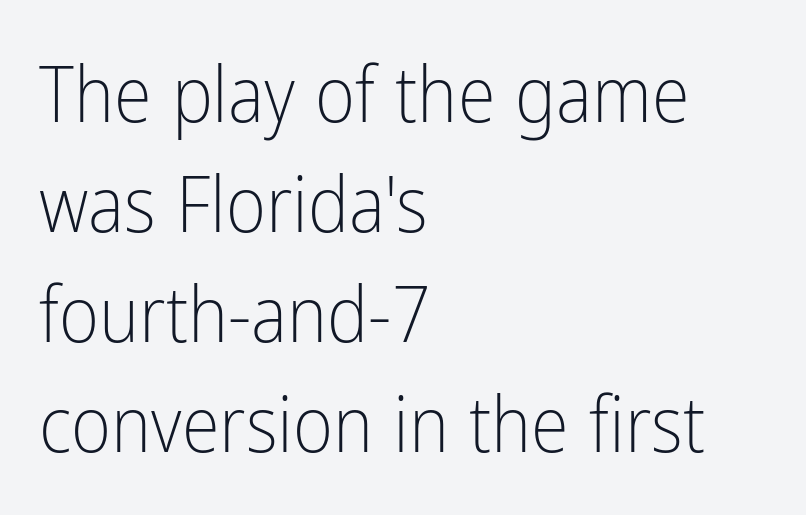
Q: Is the text bold? A: No.
Q: Is the text italic (slanted)? A: No, it is upright.
Q: Is the typeface a serif or a sans-serif typeface? A: Sans-serif.
Q: Is the text underlined? A: No.
Q: How is the paragraph aligned? A: Left-aligned.
Q: Is the spacing between letters normal or unusually wide? A: Normal.
Q: Is the spacing between lines tight, normal or loose? A: Normal.
Q: Width (condensed, normal, or wide)? A: Condensed.
Q: Stroke contrast? A: Low.
Q: x-height? A: Medium.
Q: Monospaced? A: No.
